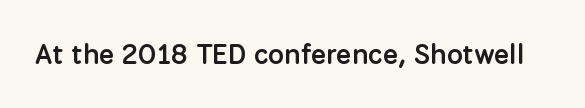
A bit beefed up — I'd call it semibold rather than bold. Look at the tracking — it's just the regular setting, nothing added. The space beneath each line is pristine and unruled. Varying glyph widths throughout — classic text-font behaviour. Typographically, this falls in the sans-serif category.
